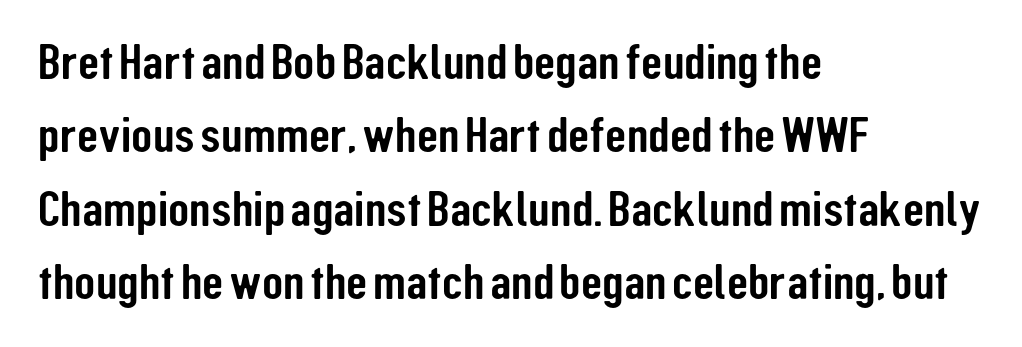
No extra tracking has been applied to these lines. Spacing verdict: proportional, widths tailored to each character. Bare-footed words on every line. The specimen reads as upright at a glance.
